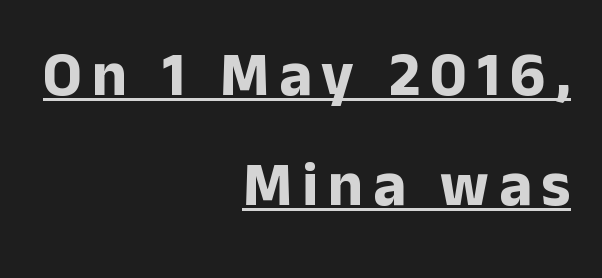
The image shows 62 px bold sans-serif type, upright; set right-aligned, line spacing 1.77x, underlined; low stroke contrast and a medium x-height.
